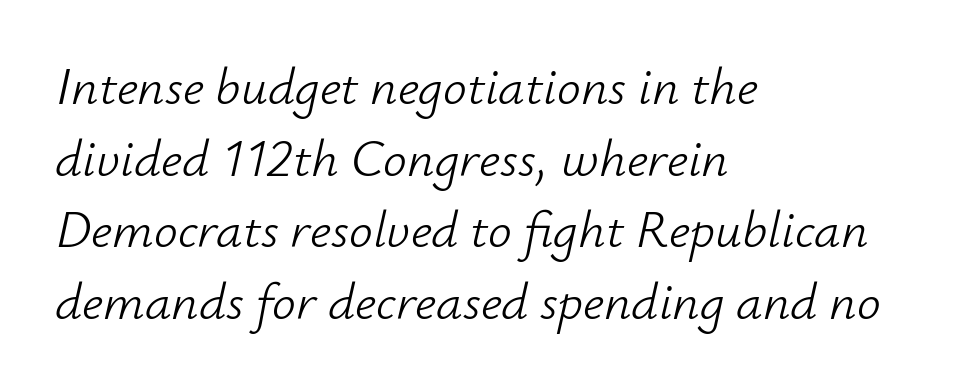
Q: Is the text bold? A: No.
Q: Is the text italic (slanted)? A: Yes, it leans right by about 12 degrees.
Q: Is the text underlined? A: No.
Q: How is the paragraph aligned? A: Left-aligned.
Q: Is the spacing between letters normal or unusually wide? A: Normal.
Q: Is the spacing between lines tight, normal or loose? A: Normal.
Q: Width (condensed, normal, or wide)? A: Normal.
Q: Stroke contrast? A: Low.
Q: x-height? A: Small.
Q: Monospaced? A: No.
